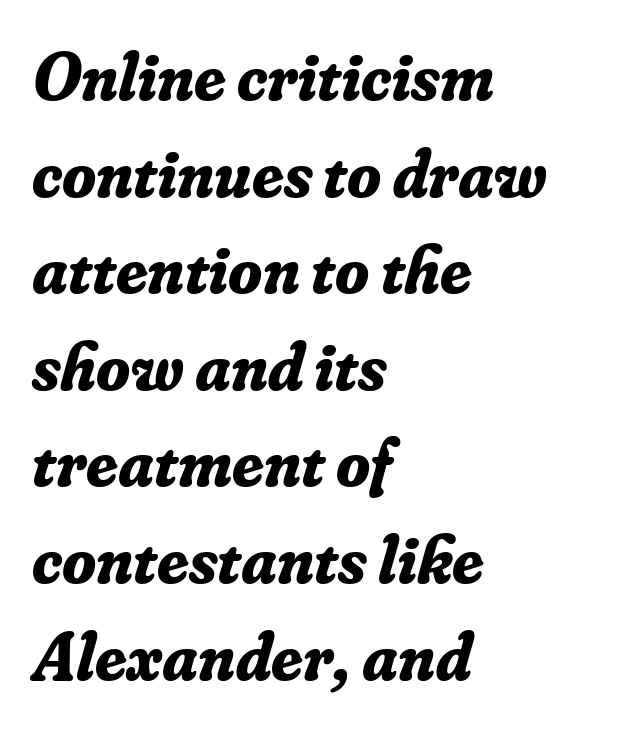
Honestly, the letter spacing is just normal — you wouldn't notice it. No word sits above an underline. The rendering uses natural spacing where letterforms have individual widths. The letters are bold, with thick, heavy strokes. The rendering uses a moderate line-height, typical for paragraphs. Would a proofreader flag this as italicized? Yes.
